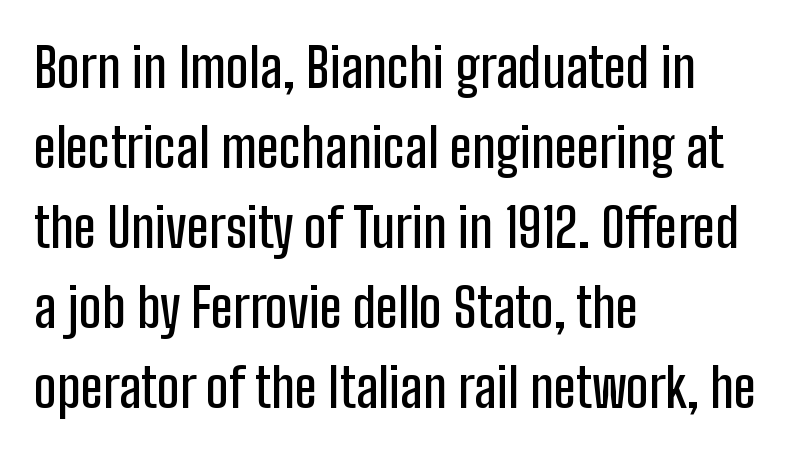
{"serif": "no", "italic": "no", "width": "condensed", "stroke_contrast": "low", "x_height": "medium", "monospaced": "no", "underline": "no", "align": "left", "line_spacing": "normal", "line_spacing_ratio": 1.48, "letter_spacing": "normal", "letter_spacing_em": 0.0, "glyph_px": 54}
